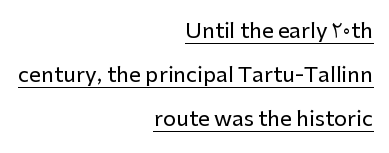
The line texture is even and compact thanks to regular tracking. Like a heading marked for emphasis, these lines bear an underscore. The typography opts for an upright posture over an oblique one. The leading is generous, giving the passage an open texture. Horizontally, the lines are justified to the trailing edge only.
